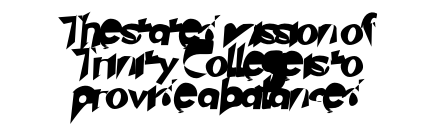
Notice how the passage keeps no hard edge, just a central spine. Typographically, this falls in the sans-serif category. Observe the ordinary spacing: letters are neighbours, not strangers. Rule under the text: the space is simply empty.
